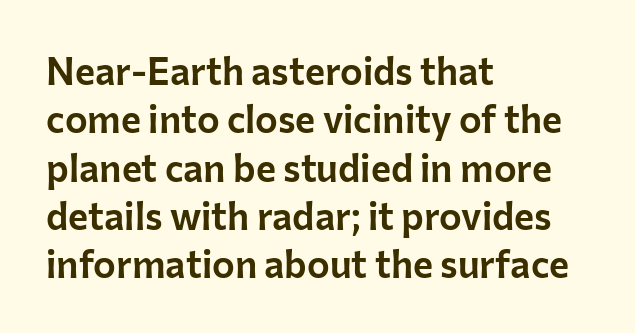
Interline gaps are of average width in this sample. A student would call this left alignment; a typographer would say flush left, rag right. Plain, unruled lines of type. You can tell from the bare stems that sans-serif type was used. Students, note that the glyphs here touch the page at normal intervals. These lines are rendered in a variable-pitch font.
